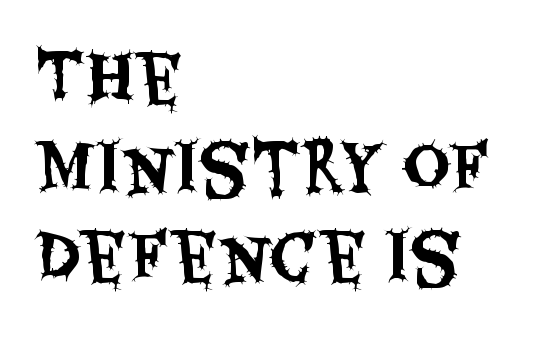
{"serif": "no", "italic": "no", "width": "condensed", "stroke_contrast": "medium", "x_height": "large", "monospaced": "no", "underline": "no", "align": "left", "line_spacing": "normal", "line_spacing_ratio": 1.37, "letter_spacing": "normal", "letter_spacing_em": 0.0, "glyph_px": 65}
